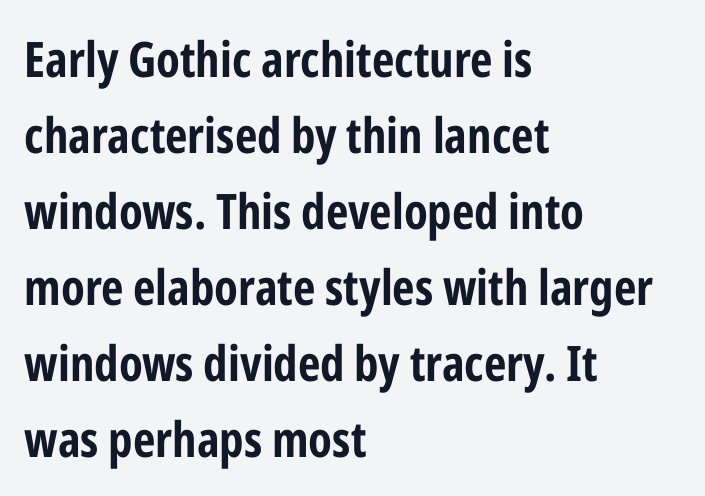
The image shows 49 px bold, condensed sans-serif type, upright; set left-aligned, normal line spacing (1.55x), normal letter spacing, not underlined; low stroke contrast and a medium x-height.
